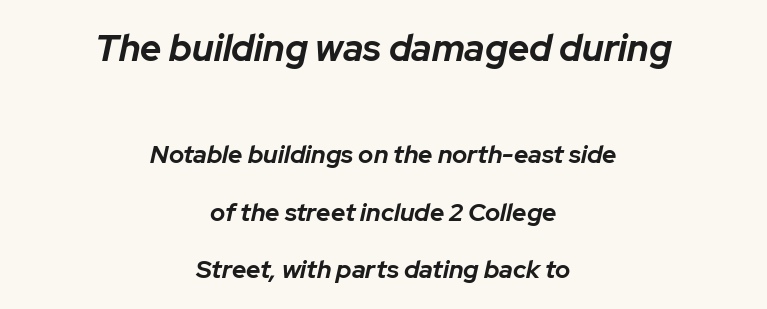
The image shows 37 px bold type, italic (leaning right); set centered, loose line spacing (2.29x), normal letter spacing, not underlined; the first (top) block is 1.48x larger; low stroke contrast and a medium x-height.
